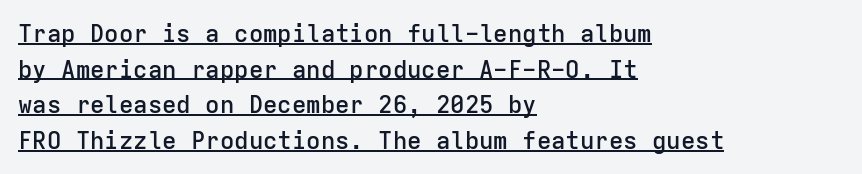
Compared with a centered layout, this one pins lines to the left instead. Emphasis by weight is partial: semibold. In designer terms, the underline attribute is active on this setting. Between one letter and the next there's only the usual sliver of space. The designer left line spacing at the default.
